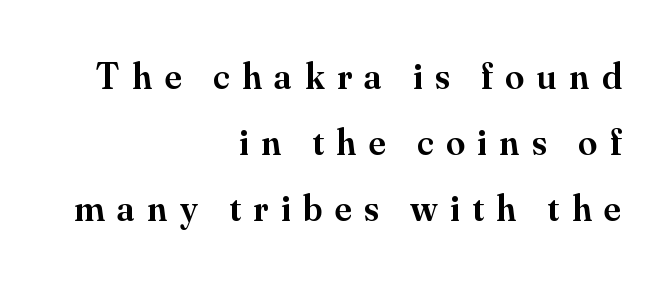
The image shows 38 px semibold serif type, upright; set right-aligned, line spacing 1.74x, unusually wide letter spacing (+0.33 em), not underlined; medium stroke contrast and a small x-height.
